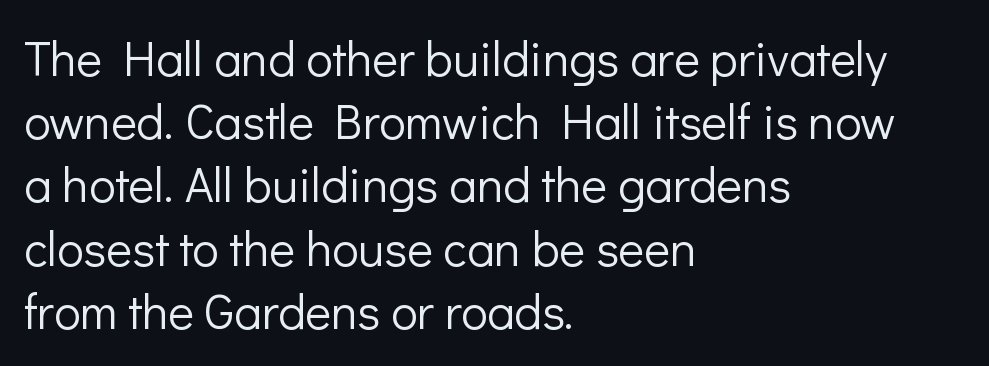
{"serif": "no", "italic": "no", "bold": "no", "weight": "light", "width": "normal", "stroke_contrast": "low", "x_height": "medium", "monospaced": "no", "underline": "no", "align": "left", "line_spacing": "normal", "line_spacing_ratio": 1.29, "letter_spacing": "normal", "letter_spacing_em": 0.0, "glyph_px": 49}
